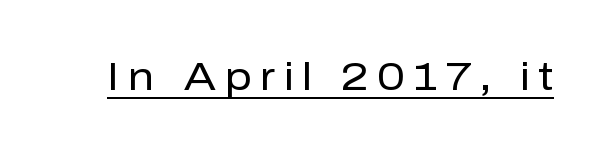
Q: Is the text bold? A: No.
Q: Is the text italic (slanted)? A: No, it is upright.
Q: Is the typeface a serif or a sans-serif typeface? A: Sans-serif.
Q: Is the text underlined? A: Yes.
Q: Is the spacing between letters normal or unusually wide? A: Unusually wide.
Q: Width (condensed, normal, or wide)? A: Normal.
Q: Stroke contrast? A: Low.
Q: x-height? A: Medium.
Q: Monospaced? A: No.
